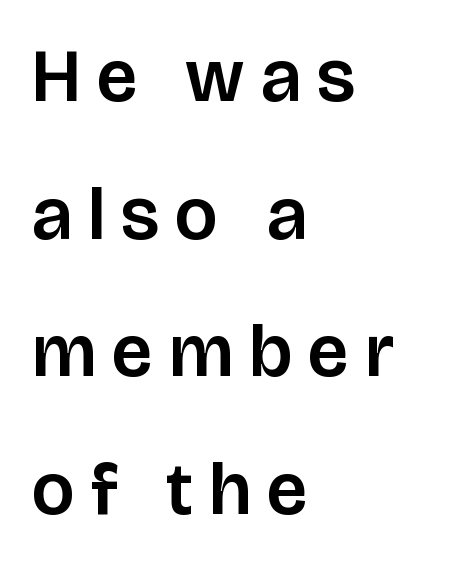
Q: Is the text italic (slanted)? A: No, it is upright.
Q: Is the typeface a serif or a sans-serif typeface? A: Sans-serif.
Q: Is the text underlined? A: No.
Q: How is the paragraph aligned? A: Left-aligned.
Q: Is the spacing between letters normal or unusually wide? A: Unusually wide.
Q: Width (condensed, normal, or wide)? A: Normal.
Q: Stroke contrast? A: Low.
Q: x-height? A: Large.
Q: Monospaced? A: No.
